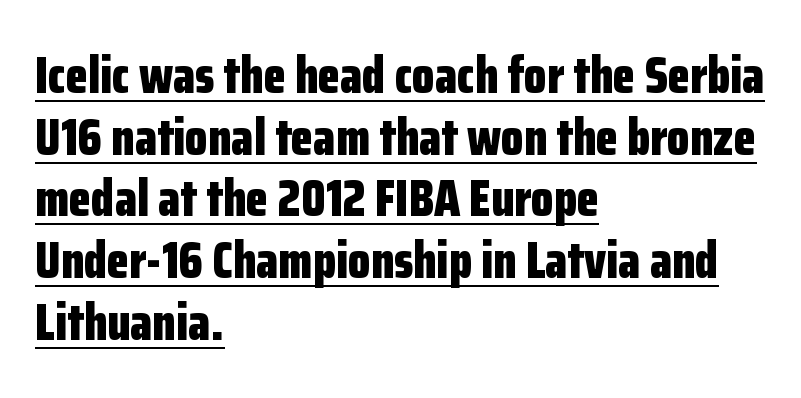
Look at the bottom of the vertical strokes: they stop flat, with no serifs. On the weight axis this lands at bold, roughly 700. Does extra space separate the letters? No, they use regular spacing. Has an underline been added? It has.
